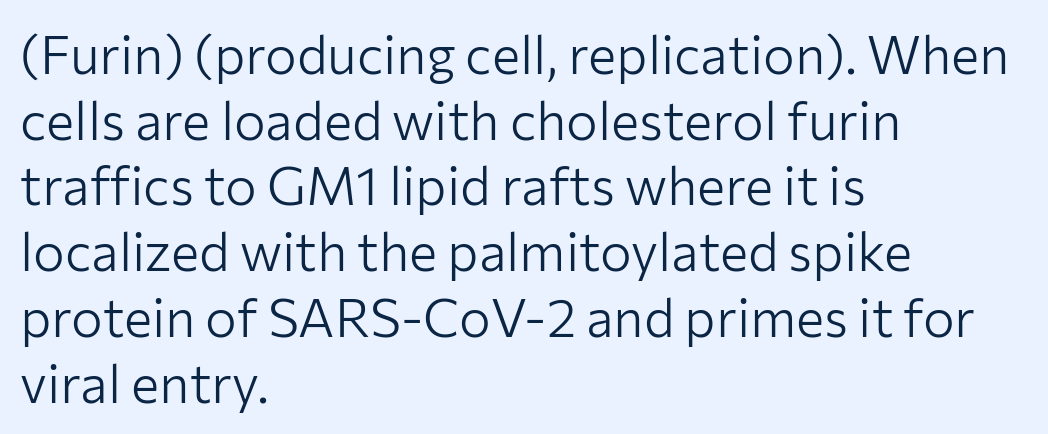
The image shows 53 px light sans-serif type, upright; set left-aligned, line spacing 1.24x, normal letter spacing, not underlined; low stroke contrast and a medium x-height.
